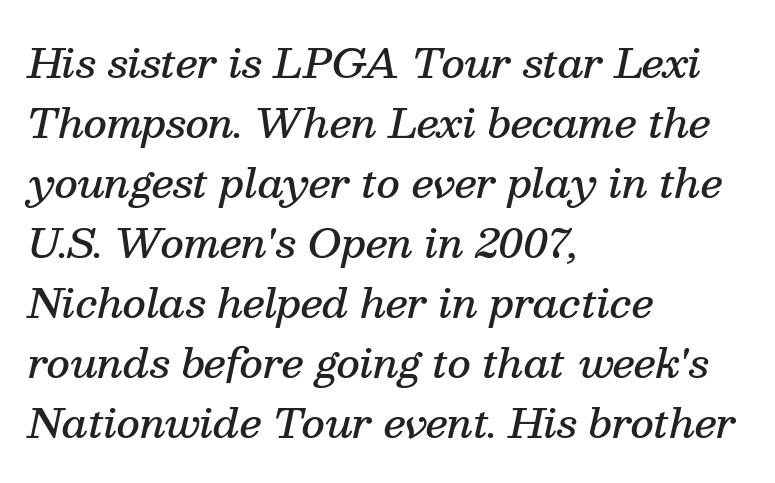
{"serif": "yes", "italic": "yes", "lean": "right", "slant_degrees": 13, "bold": "semi", "weight": "semibold", "width": "normal", "stroke_contrast": "medium", "x_height": "medium", "monospaced": "no", "underline": "no", "align": "left", "line_spacing": "normal", "line_spacing_ratio": 1.5, "letter_spacing": "normal", "letter_spacing_em": 0.0, "glyph_px": 40}
